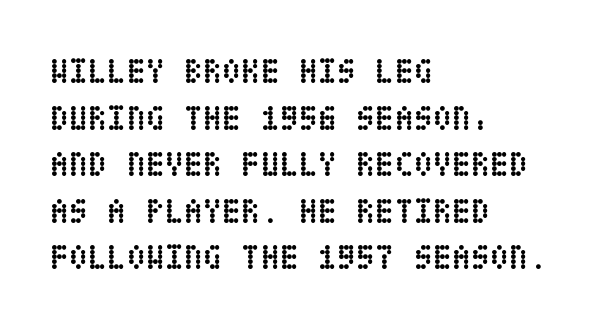
{"italic": "no", "bold": "yes", "weight": "semibold", "width": "condensed", "stroke_contrast": "low", "x_height": "large", "underline": "no", "align": "left", "line_spacing": "normal", "line_spacing_ratio": 1.33, "letter_spacing": "normal", "letter_spacing_em": 0.0, "glyph_px": 35}
